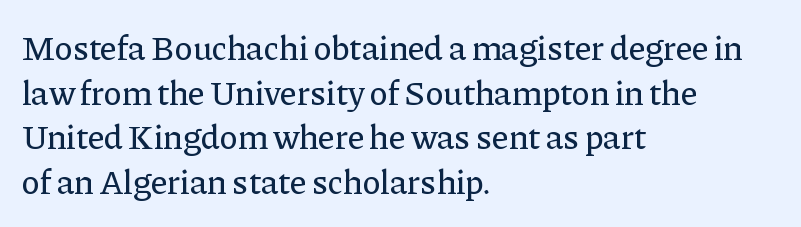
Q: Is the text italic (slanted)? A: No, it is upright.
Q: Is the typeface a serif or a sans-serif typeface? A: Serif.
Q: Is the text underlined? A: No.
Q: How is the paragraph aligned? A: Left-aligned.
Q: Is the spacing between letters normal or unusually wide? A: Normal.
Q: Is the spacing between lines tight, normal or loose? A: Normal.
Q: Width (condensed, normal, or wide)? A: Normal.
Q: Stroke contrast? A: Low.
Q: x-height? A: Medium.
Q: Monospaced? A: No.
